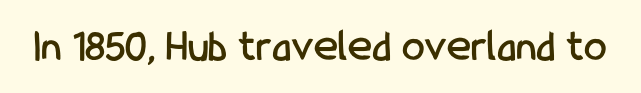
The image shows 46 px condensed sans-serif type, upright; set normal letter spacing, not underlined; low stroke contrast and a medium x-height.
